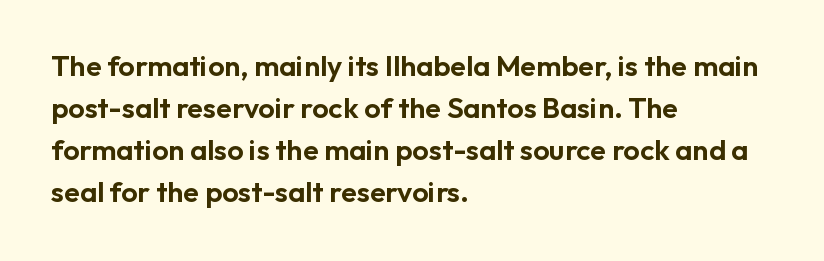
Q: Is the text italic (slanted)? A: No, it is upright.
Q: Is the typeface a serif or a sans-serif typeface? A: Sans-serif.
Q: Is the text underlined? A: No.
Q: How is the paragraph aligned? A: Left-aligned.
Q: Is the spacing between letters normal or unusually wide? A: Normal.
Q: Is the spacing between lines tight, normal or loose? A: Normal.
Q: Width (condensed, normal, or wide)? A: Normal.
Q: Stroke contrast? A: Low.
Q: x-height? A: Medium.
Q: Monospaced? A: No.
